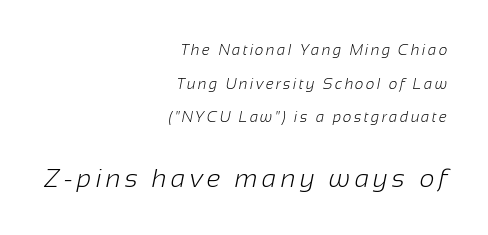
Q: Is the text bold? A: No.
Q: Is the text underlined? A: No.
Q: How is the paragraph aligned? A: Right-aligned.
Q: Is the spacing between lines tight, normal or loose? A: Loose.
Q: Which block of text is set in a larger size, the first (top) or the second (bottom)? A: The second (bottom) one.
